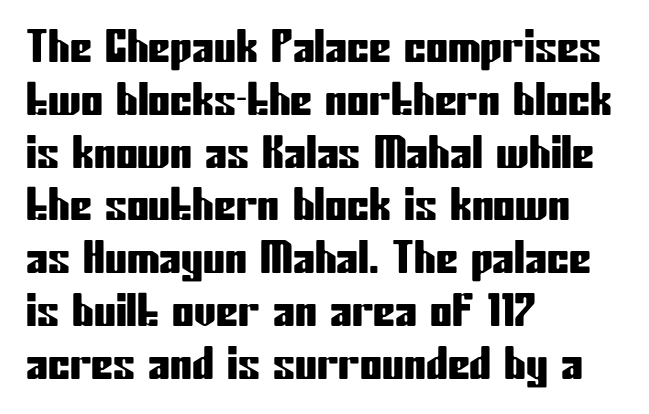
The image shows 44 px condensed sans-serif type, upright; set left-aligned, line spacing 1.2x, normal letter spacing, not underlined; low stroke contrast and a medium x-height.
